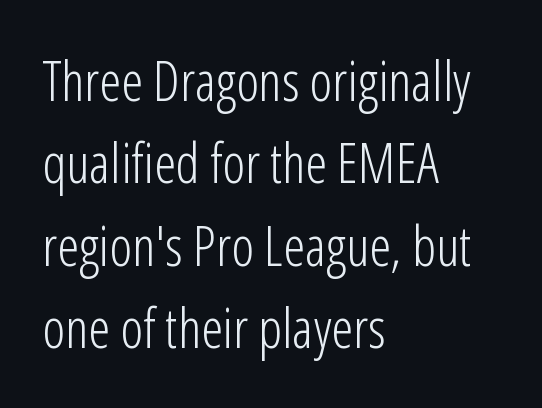
Think standard paragraph weight, or any step lighter than that. The font's upright variant was chosen for this text. Default kerning and tracking; the words read as compact shapes. One glance says typical: line gaps are just what's usual. Grotesque or geometric, the face here clearly has no serifs.
